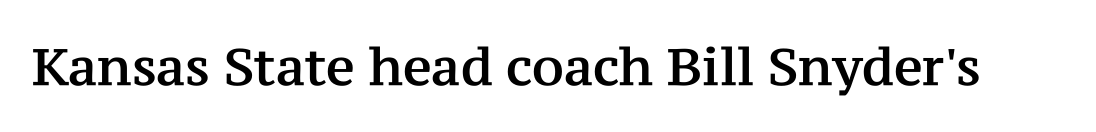
The image shows 51 px serif type, upright; set normal letter spacing, not underlined; medium stroke contrast and a medium x-height.
